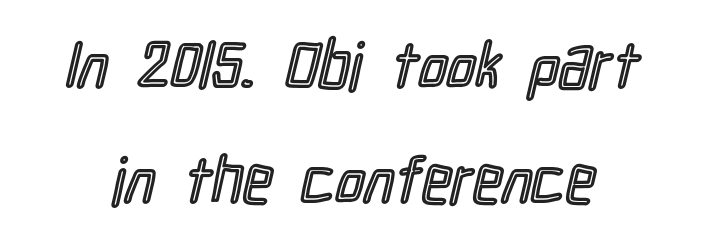
Just letters on the line, the space beneath them empty. The tracking reads as untouched default to a designer's eye. Do the characters align in a grid? No, the font is proportional.
